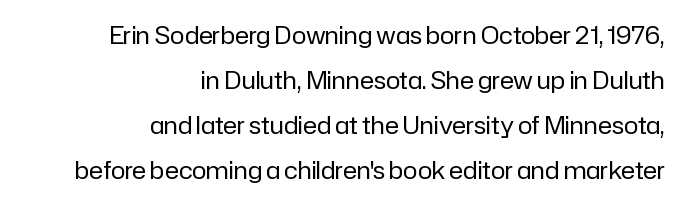
The passage is arranged like a letterhead date or caption credit — flush right. A roman cut, with each character standing at attention. Vertical stems look standard width or narrower in stroke. Default kerning and tracking; the words read as compact shapes. Check the space under the baseline: it is left empty.
